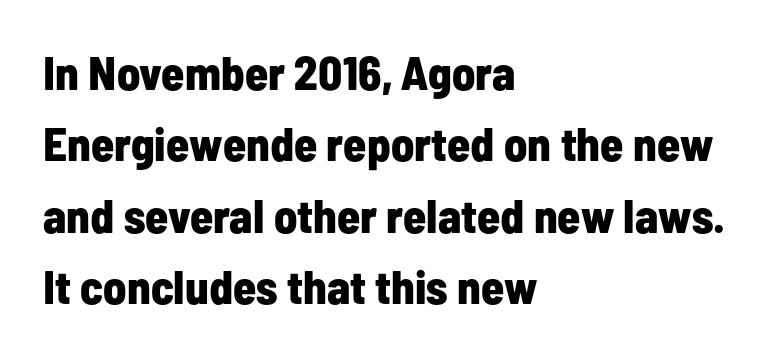
Letters rest on an invisible, unmarked baseline. In terms of posture, this sample is upright. Does the leading feel generous? No, just average. These lines are rendered in a variable-pitch font. How are the letters spaced? Ordinarily, with no added tracking. Classification — sans serif.
